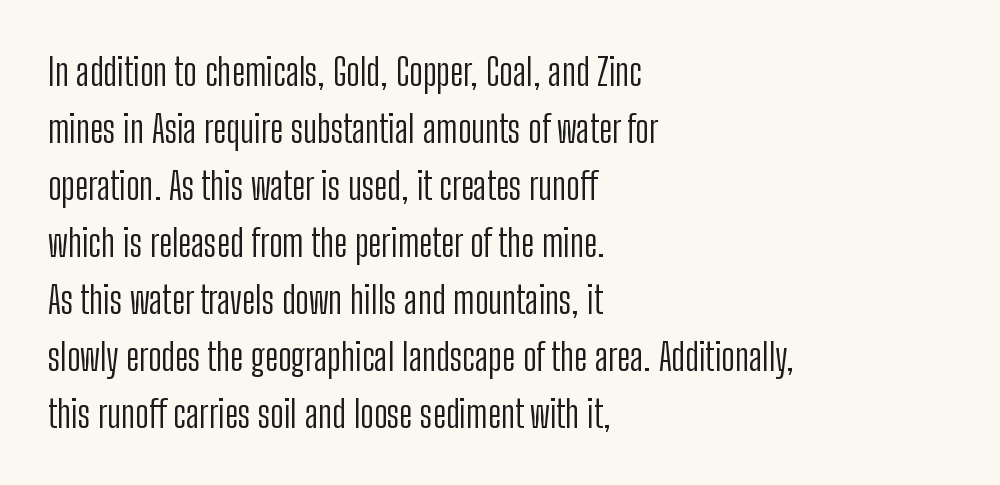
The image shows 38 px light, condensed sans-serif type, upright; set left-aligned, normal line spacing (1.5x), normal letter spacing, not underlined; low stroke contrast and a medium x-height.
